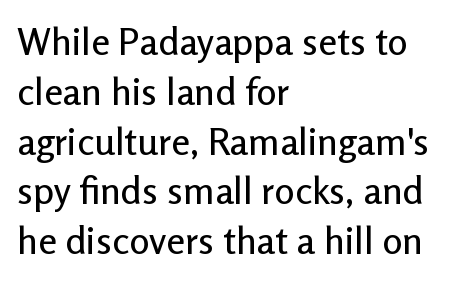
{"serif": "no", "italic": "no", "width": "normal", "stroke_contrast": "low", "x_height": "medium", "monospaced": "no", "underline": "no", "align": "left", "line_spacing": "normal", "line_spacing_ratio": 1.31, "letter_spacing": "normal", "letter_spacing_em": 0.0, "glyph_px": 38}
